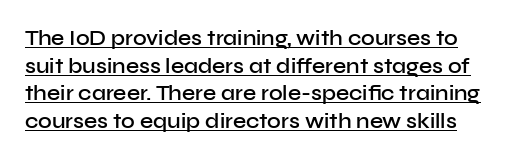
Q: Is the text bold? A: Semi-bold.
Q: Is the text italic (slanted)? A: No, it is upright.
Q: Is the text underlined? A: Yes.
Q: Is the spacing between letters normal or unusually wide? A: Normal.
Q: Is the spacing between lines tight, normal or loose? A: Normal.
